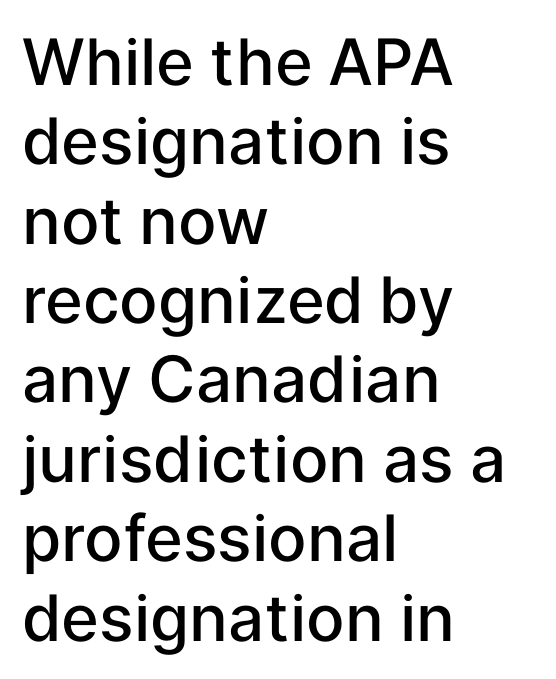
{"serif": "no", "italic": "no", "bold": "semi", "weight": "semibold", "width": "normal", "stroke_contrast": "low", "x_height": "medium", "monospaced": "no", "underline": "no", "align": "left", "line_spacing_ratio": 1.24, "letter_spacing": "normal", "letter_spacing_em": 0.0, "glyph_px": 64}
